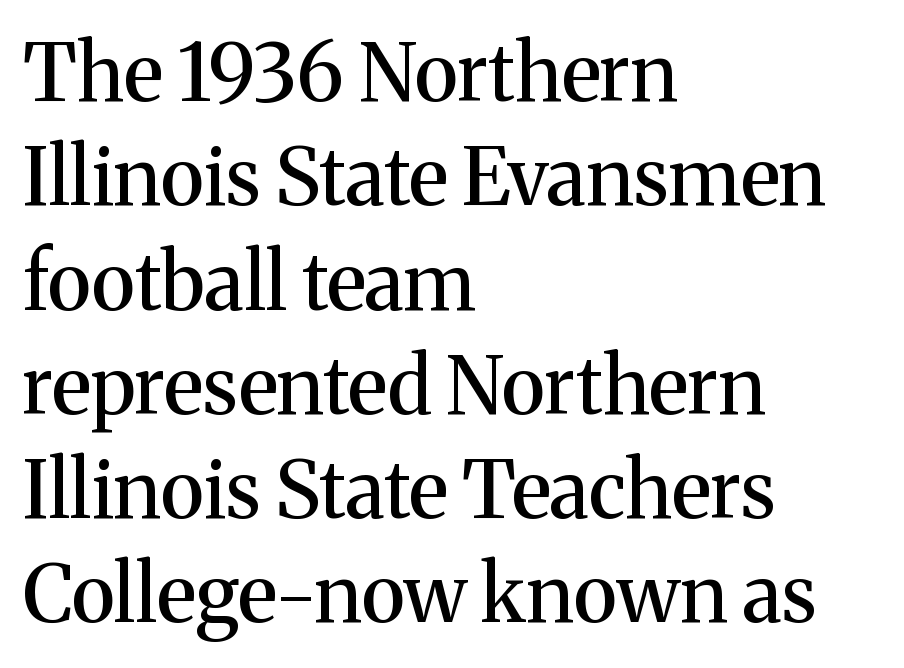
{"serif": "yes", "italic": "no", "width": "normal", "stroke_contrast": "medium", "x_height": "medium", "monospaced": "no", "underline": "no", "align": "left", "line_spacing": "normal", "line_spacing_ratio": 1.32, "letter_spacing": "normal", "letter_spacing_em": 0.0, "glyph_px": 79}
